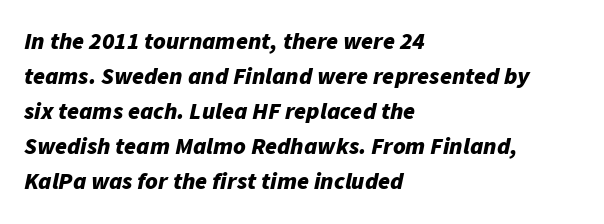
This is heavy type, rendered in bold. Nothing unusual about the tracking: characters are spaced as the font intends. Just letters on the line, the space beneath them empty. Rows of type keep a routine distance in the vertical direction. The setting favours the left margin, as ordinary paragraphs usually do. The typography opts for an oblique posture over an upright one.
